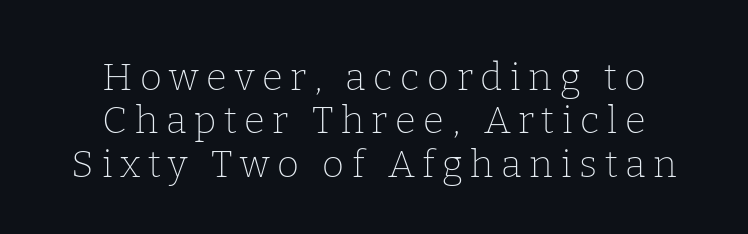
Q: Is the text bold? A: No.
Q: Is the text italic (slanted)? A: No, it is upright.
Q: Is the typeface a serif or a sans-serif typeface? A: Serif.
Q: Is the text underlined? A: No.
Q: How is the paragraph aligned? A: Centered.
Q: Is the spacing between letters normal or unusually wide? A: Unusually wide.
Q: Is the spacing between lines tight, normal or loose? A: Tight.
Q: Width (condensed, normal, or wide)? A: Normal.
Q: Stroke contrast? A: Low.
Q: x-height? A: Medium.
Q: Monospaced? A: No.
